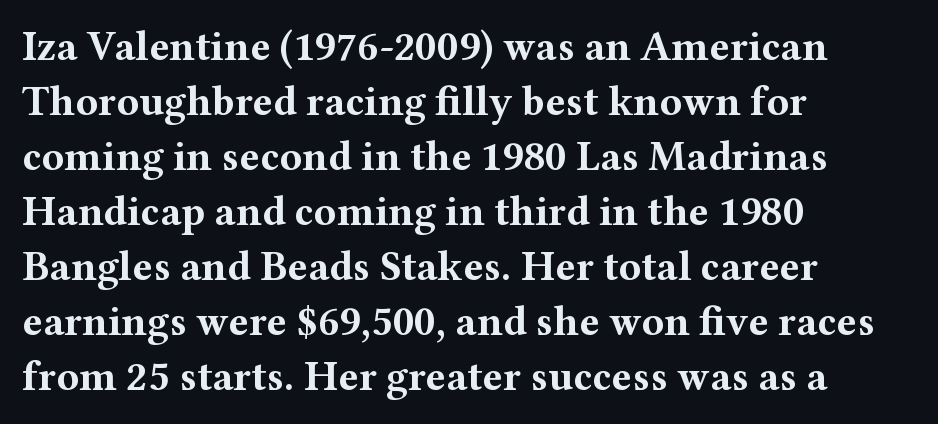
Q: Is the text bold? A: Yes.
Q: Is the text italic (slanted)? A: No, it is upright.
Q: Is the typeface a serif or a sans-serif typeface? A: Serif.
Q: Is the text underlined? A: No.
Q: How is the paragraph aligned? A: Left-aligned.
Q: Is the spacing between letters normal or unusually wide? A: Normal.
Q: Is the spacing between lines tight, normal or loose? A: Normal.
Q: Width (condensed, normal, or wide)? A: Wide.
Q: Stroke contrast? A: Medium.
Q: x-height? A: Medium.
Q: Monospaced? A: No.
